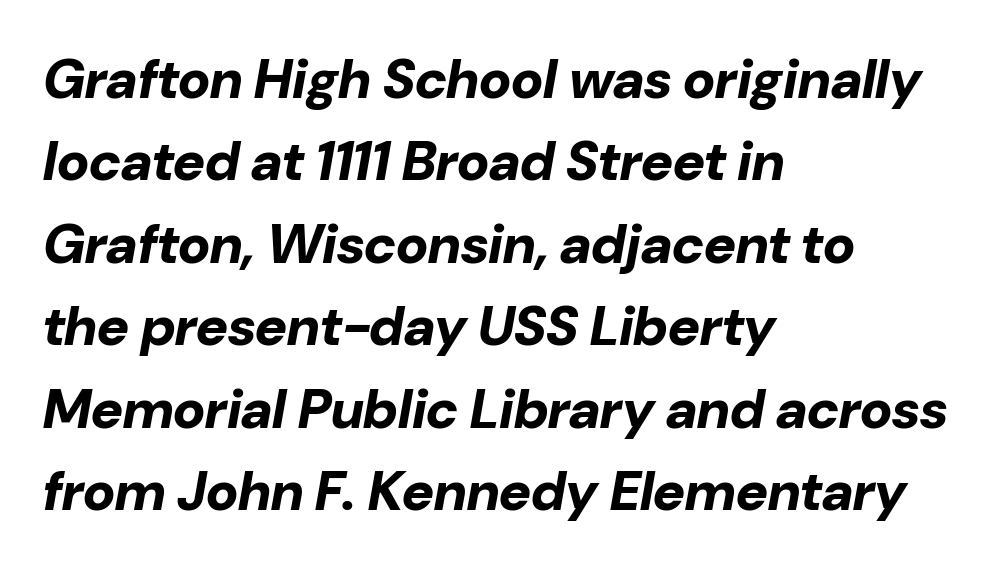
The image shows 55 px bold type, italic (leaning right); set left-aligned, normal line spacing (1.5x), normal letter spacing, not underlined; low stroke contrast and a medium x-height.
